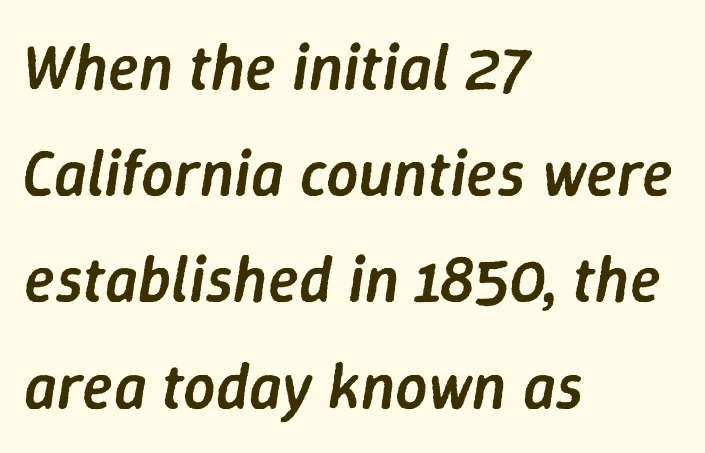
The image shows 64 px semibold type, italic (leaning right); set left-aligned, normal line spacing (1.66x), normal letter spacing, not underlined; low stroke contrast and a medium x-height.
